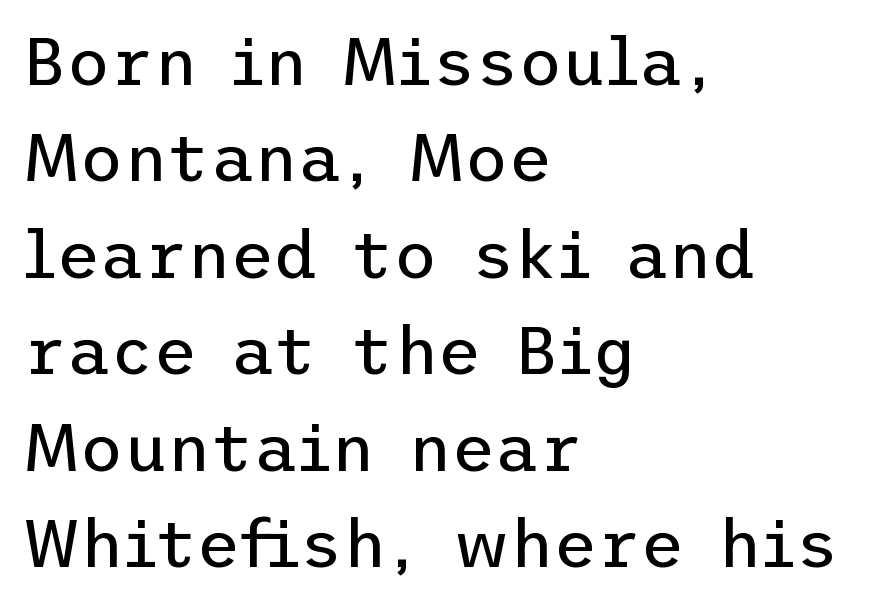
Q: Is the text bold? A: No.
Q: Is the text italic (slanted)? A: No, it is upright.
Q: Is the typeface a serif or a sans-serif typeface? A: Sans-serif.
Q: Is the text underlined? A: No.
Q: How is the paragraph aligned? A: Left-aligned.
Q: Is the spacing between letters normal or unusually wide? A: Normal.
Q: Is the spacing between lines tight, normal or loose? A: Normal.
Q: Width (condensed, normal, or wide)? A: Normal.
Q: Stroke contrast? A: Low.
Q: x-height? A: Medium.
